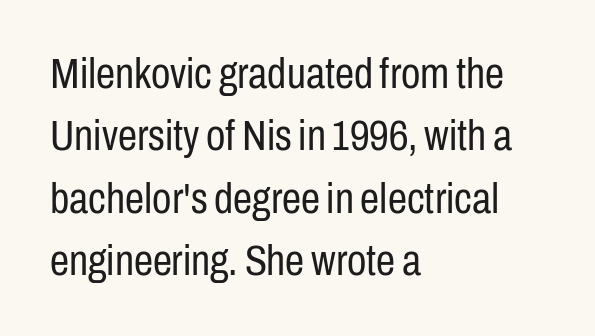
Q: Is the text bold? A: No.
Q: Is the text italic (slanted)? A: No, it is upright.
Q: Is the typeface a serif or a sans-serif typeface? A: Sans-serif.
Q: Is the text underlined? A: No.
Q: How is the paragraph aligned? A: Left-aligned.
Q: Is the spacing between letters normal or unusually wide? A: Normal.
Q: Is the spacing between lines tight, normal or loose? A: Normal.
Q: Width (condensed, normal, or wide)? A: Condensed.
Q: Stroke contrast? A: Low.
Q: x-height? A: Medium.
Q: Monospaced? A: No.
